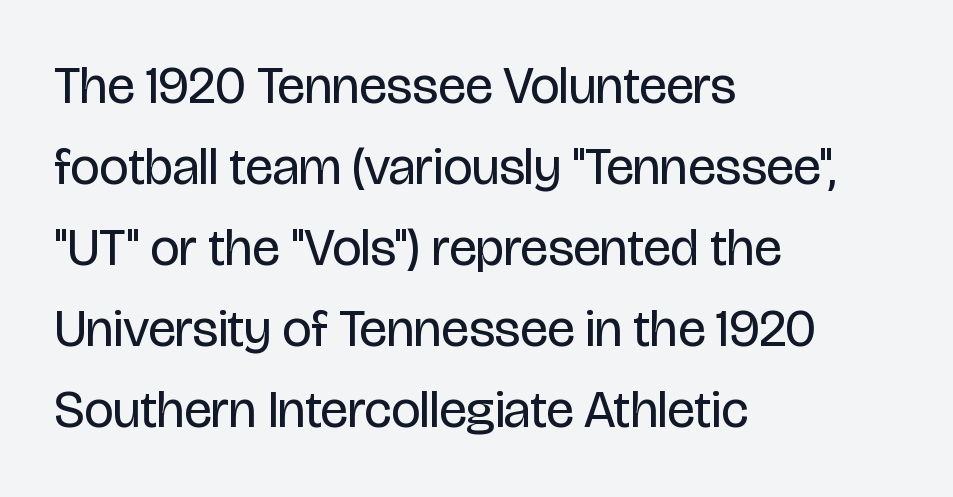
The image shows 52 px regular-weight, condensed sans-serif type, upright; set left-aligned, normal line spacing (1.56x), normal letter spacing, not underlined; low stroke contrast and a large x-height.
